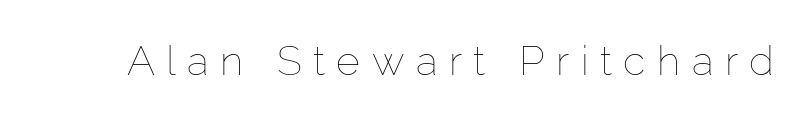
{"italic": "no", "bold": "no", "weight": "thin", "width": "normal", "stroke_contrast": "low", "x_height": "medium", "monospaced": "no", "underline": "no", "letter_spacing": "wide", "letter_spacing_em": 0.28, "glyph_px": 41}
